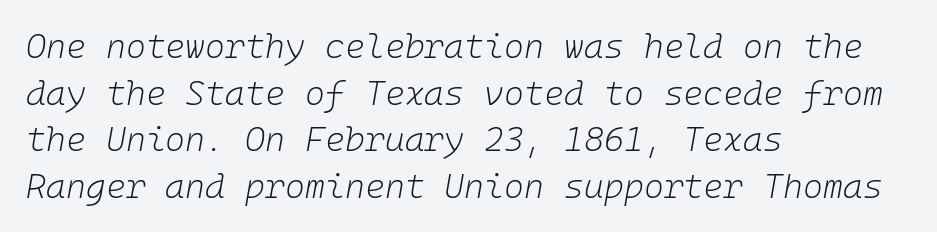
Q: Is the text bold? A: No.
Q: Is the text italic (slanted)? A: Yes, it leans right by about 10 degrees.
Q: Is the text underlined? A: No.
Q: How is the paragraph aligned? A: Left-aligned.
Q: Is the spacing between letters normal or unusually wide? A: Normal.
Q: Is the spacing between lines tight, normal or loose? A: Normal.
Q: Width (condensed, normal, or wide)? A: Normal.
Q: Stroke contrast? A: Low.
Q: x-height? A: Medium.
